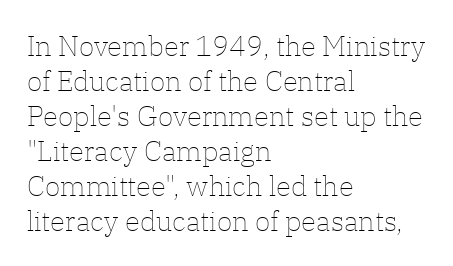
{"italic": "no", "bold": "no", "weight": "thin", "width": "normal", "stroke_contrast": "low", "x_height": "medium", "monospaced": "no", "underline": "no", "align": "left", "line_spacing": "normal", "line_spacing_ratio": 1.25, "letter_spacing": "normal", "letter_spacing_em": 0.0, "glyph_px": 28}
